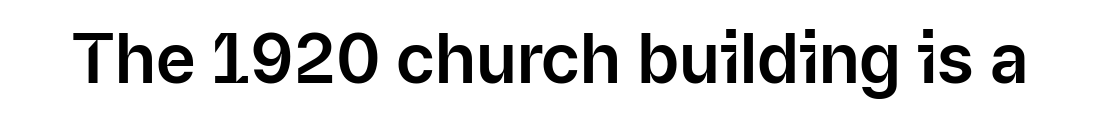
{"serif": "no", "italic": "no", "width": "normal", "stroke_contrast": "low", "x_height": "medium", "monospaced": "no", "underline": "no", "letter_spacing": "normal", "letter_spacing_em": 0.0, "glyph_px": 68}
